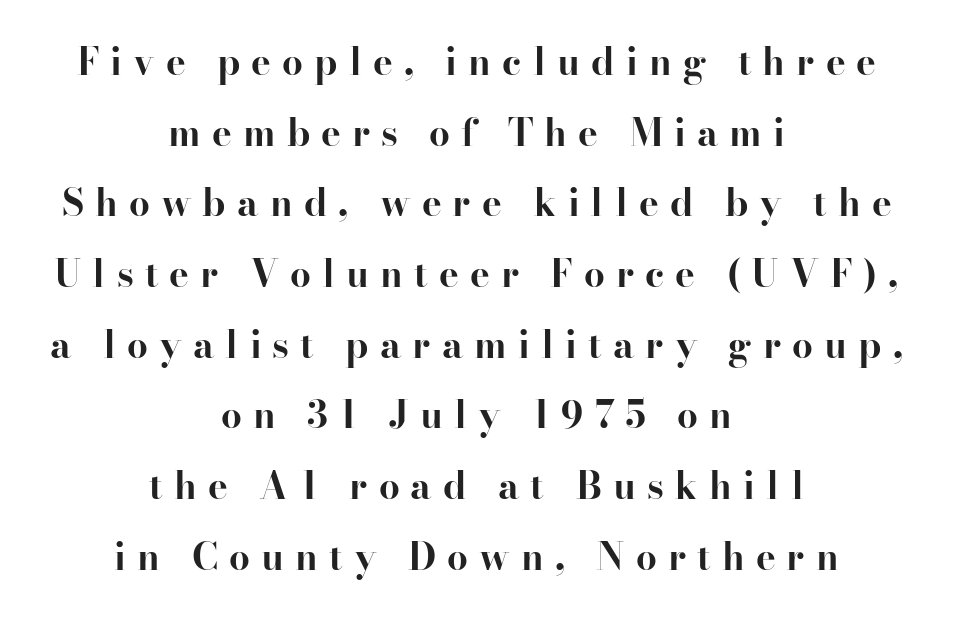
These lines were composed using upright roman letters. Anything drawn beneath the words? Only blank space. In terms of letterform style, serifs are clearly present. Caption: bold face, heavy strokes.
